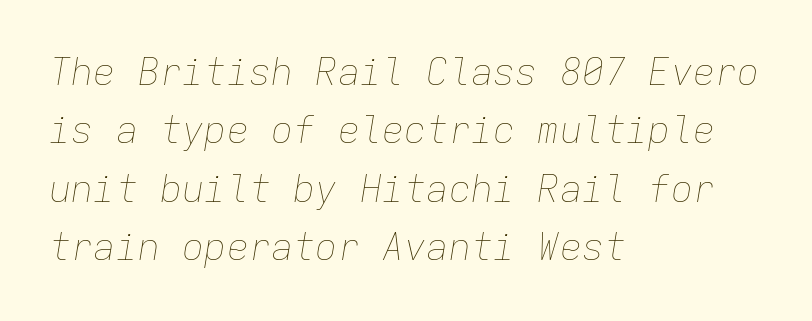
Q: Is the text bold? A: No.
Q: Is the text italic (slanted)? A: Yes, it leans right by about 9 degrees.
Q: Is the text underlined? A: No.
Q: How is the paragraph aligned? A: Left-aligned.
Q: Is the spacing between letters normal or unusually wide? A: Normal.
Q: Is the spacing between lines tight, normal or loose? A: Normal.
Q: Width (condensed, normal, or wide)? A: Normal.
Q: Stroke contrast? A: Low.
Q: x-height? A: Medium.
Q: Monospaced? A: Yes.
